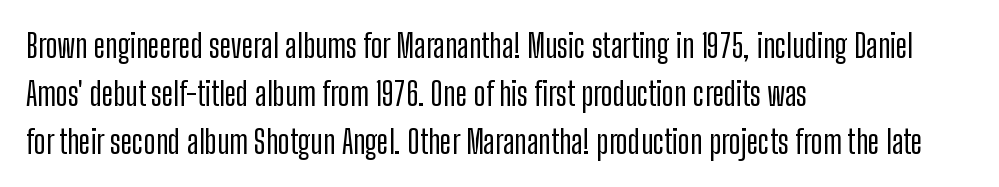
The image shows 32 px condensed sans-serif type, upright; set left-aligned, normal line spacing (1.5x), normal letter spacing, not underlined; low stroke contrast and a medium x-height.
